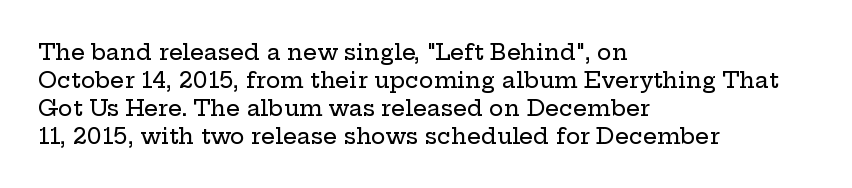
{"italic": "no", "underline": "no", "align": "left", "line_spacing": "normal", "line_spacing_ratio": 1.27, "letter_spacing": "normal", "letter_spacing_em": 0.0, "glyph_px": 22}
